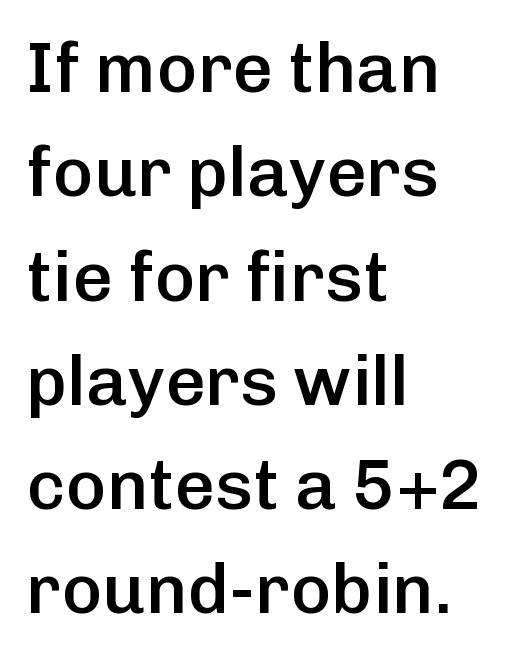
Q: Is the text bold? A: Semi-bold.
Q: Is the text italic (slanted)? A: No, it is upright.
Q: Is the typeface a serif or a sans-serif typeface? A: Sans-serif.
Q: Is the text underlined? A: No.
Q: How is the paragraph aligned? A: Left-aligned.
Q: Is the spacing between letters normal or unusually wide? A: Normal.
Q: Is the spacing between lines tight, normal or loose? A: Normal.
Q: Width (condensed, normal, or wide)? A: Normal.
Q: Stroke contrast? A: Low.
Q: x-height? A: Medium.
Q: Monospaced? A: No.
